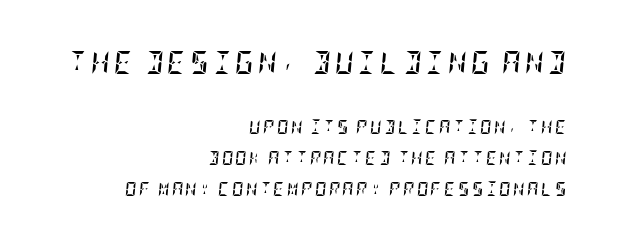
Summary of vertical rhythm: relaxed, with wide interline spacing. The letters are bold, with thick, heavy strokes. Rule under the text: the space is simply empty. The axis of the letterforms is tilted away from vertical. One-word summary of the alignment: right. Look at the glyph heights: the upper group is clearly the bigger setting.
